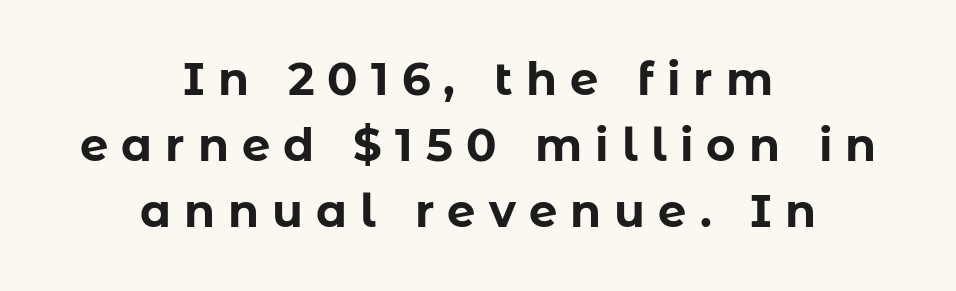
Q: Is the text bold? A: Yes.
Q: Is the text italic (slanted)? A: No, it is upright.
Q: Is the typeface a serif or a sans-serif typeface? A: Sans-serif.
Q: Is the text underlined? A: No.
Q: How is the paragraph aligned? A: Centered.
Q: Is the spacing between letters normal or unusually wide? A: Unusually wide.
Q: Is the spacing between lines tight, normal or loose? A: Normal.
Q: Width (condensed, normal, or wide)? A: Normal.
Q: Stroke contrast? A: Low.
Q: x-height? A: Medium.
Q: Monospaced? A: No.
